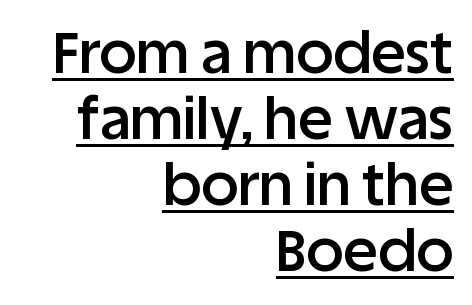
Q: Is the text bold? A: Semi-bold.
Q: Is the text italic (slanted)? A: No, it is upright.
Q: Is the typeface a serif or a sans-serif typeface? A: Sans-serif.
Q: Is the text underlined? A: Yes.
Q: How is the paragraph aligned? A: Right-aligned.
Q: Is the spacing between letters normal or unusually wide? A: Normal.
Q: Is the spacing between lines tight, normal or loose? A: Tight.
Q: Width (condensed, normal, or wide)? A: Normal.
Q: Stroke contrast? A: Low.
Q: x-height? A: Large.
Q: Monospaced? A: No.
